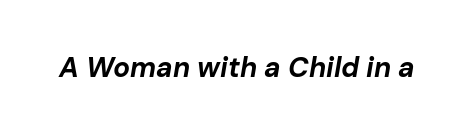
{"italic": "yes", "lean": "right", "slant_degrees": 10, "bold": "yes", "weight": "bold", "width": "normal", "stroke_contrast": "low", "x_height": "medium", "monospaced": "no", "underline": "no", "letter_spacing": "normal", "letter_spacing_em": 0.0, "glyph_px": 28}
